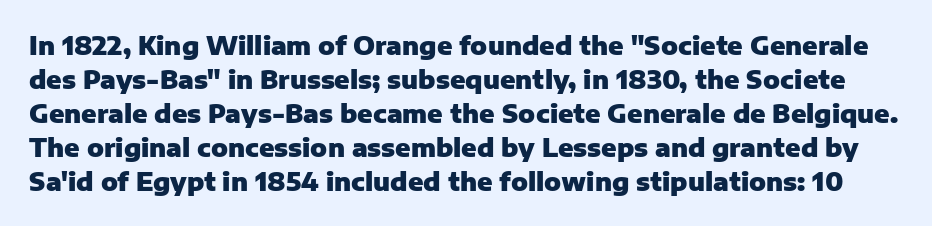
{"italic": "no", "bold": "yes", "underline": "no", "line_spacing": "normal", "line_spacing_ratio": 1.36, "letter_spacing": "normal", "letter_spacing_em": 0.0, "glyph_px": 25}
